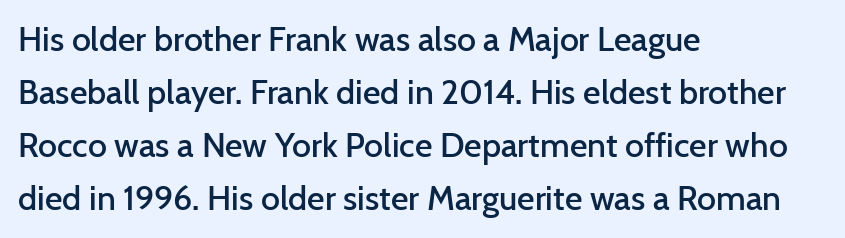
The image shows 34 px semibold sans-serif type, upright; set left-aligned, normal line spacing (1.56x), normal letter spacing, not underlined; low stroke contrast and a medium x-height.
